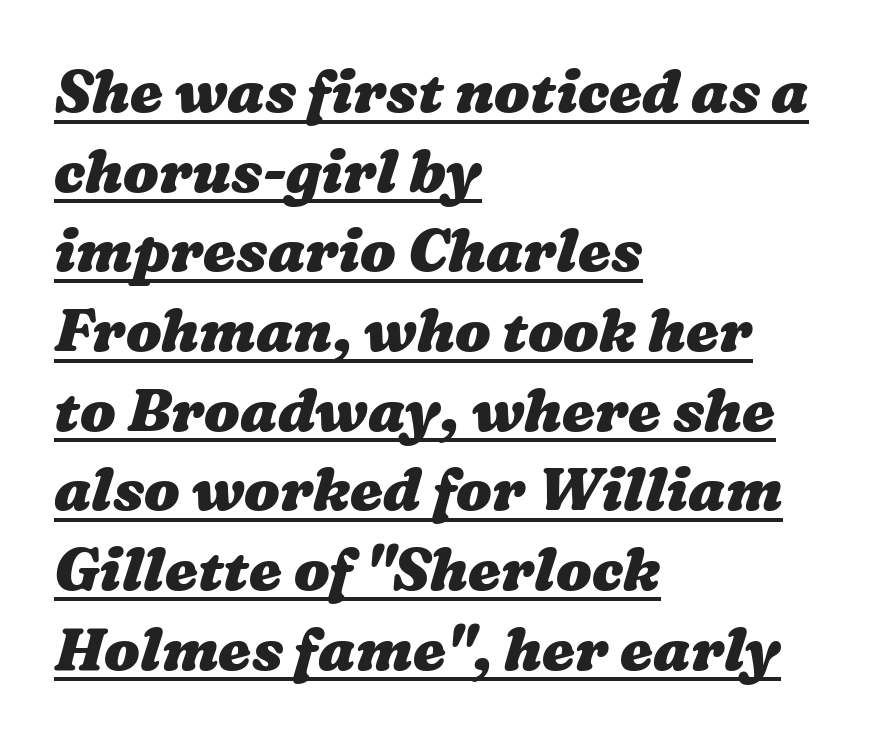
Q: Is the text bold? A: Yes.
Q: Is the text underlined? A: Yes.
Q: How is the paragraph aligned? A: Left-aligned.
Q: Is the spacing between letters normal or unusually wide? A: Normal.
Q: Is the spacing between lines tight, normal or loose? A: Normal.
Q: Width (condensed, normal, or wide)? A: Wide.
Q: Stroke contrast? A: Medium.
Q: x-height? A: Medium.
Q: Monospaced? A: No.
